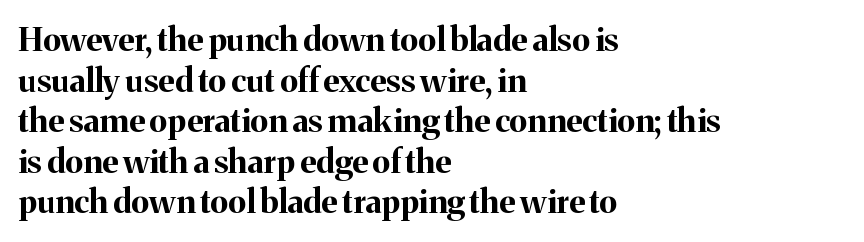
Q: Is the text bold? A: Yes.
Q: Is the text italic (slanted)? A: No, it is upright.
Q: Is the typeface a serif or a sans-serif typeface? A: Serif.
Q: Is the text underlined? A: No.
Q: How is the paragraph aligned? A: Left-aligned.
Q: Is the spacing between letters normal or unusually wide? A: Normal.
Q: Width (condensed, normal, or wide)? A: Normal.
Q: Stroke contrast? A: Medium.
Q: x-height? A: Medium.
Q: Monospaced? A: No.
